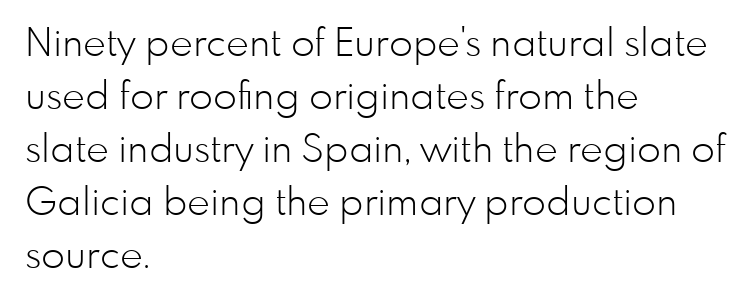
The image shows 39 px light sans-serif type, upright; set left-aligned, normal line spacing (1.36x), normal letter spacing, not underlined; low stroke contrast and a small x-height.
